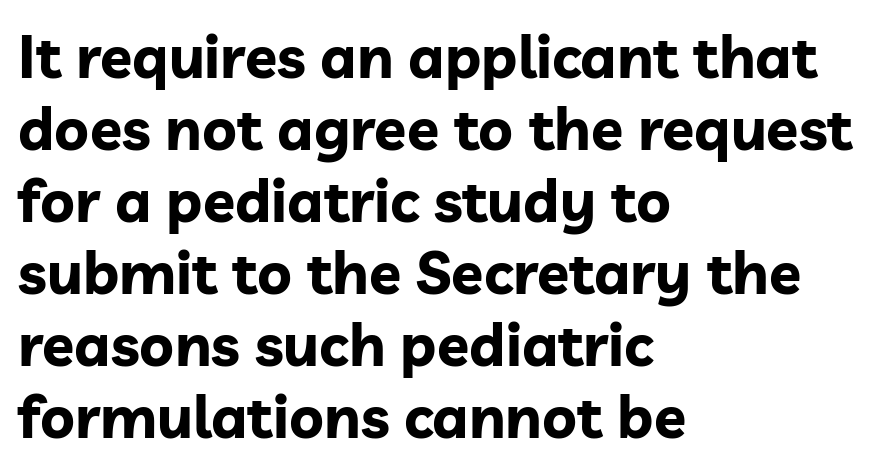
This rendering features lettering with no underline. Check where the strokes stop: nothing finishes them off — pure sans. Typesetter's note: full bold, strokes at maximum text heaviness. These lines are rendered in a variable-pitch font. Does extra space separate the letters? No, they use regular spacing.
